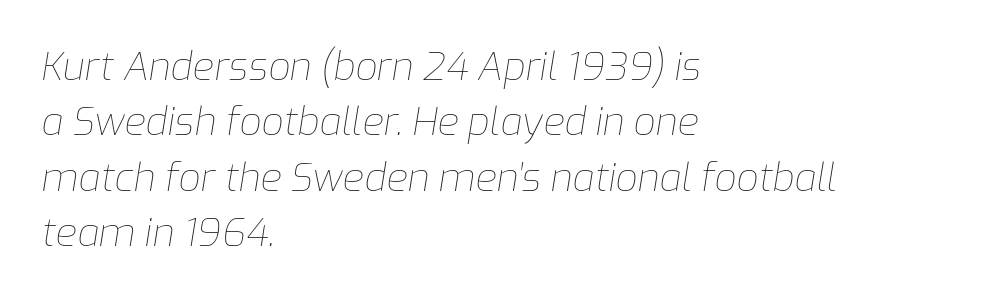
{"italic": "yes", "lean": "right", "slant_degrees": 9, "bold": "no", "weight": "thin", "width": "normal", "stroke_contrast": "low", "x_height": "medium", "monospaced": "no", "underline": "no", "align": "left", "line_spacing": "normal", "line_spacing_ratio": 1.42, "letter_spacing": "normal", "letter_spacing_em": 0.0, "glyph_px": 39}
